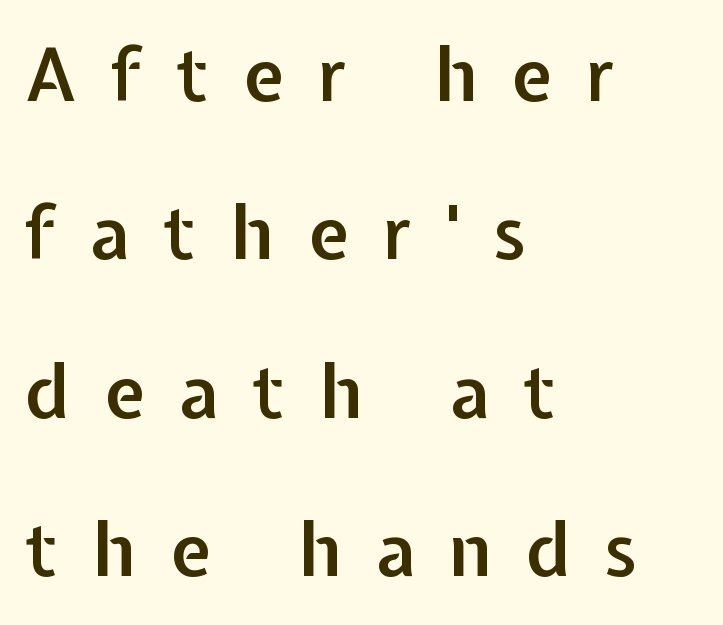
{"serif": "no", "italic": "no", "bold": "semi", "weight": "semibold", "width": "normal", "stroke_contrast": "low", "x_height": "medium", "monospaced": "no", "underline": "no", "align": "left", "line_spacing": "loose", "line_spacing_ratio": 2.17, "letter_spacing": "wide", "letter_spacing_em": 0.47, "glyph_px": 73}
